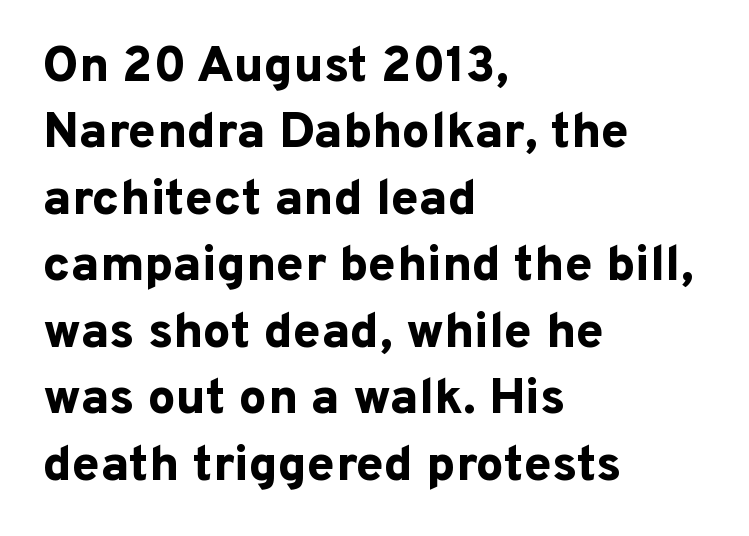
In terms of letterform style, serifs are entirely absent. The area under the type is left untouched. Rendered with straight, roman letterforms. Spacing verdict: proportional, widths tailored to each character. All the whitespace from short lines collects on the right. Nobody touched the tracking dial on this one.
